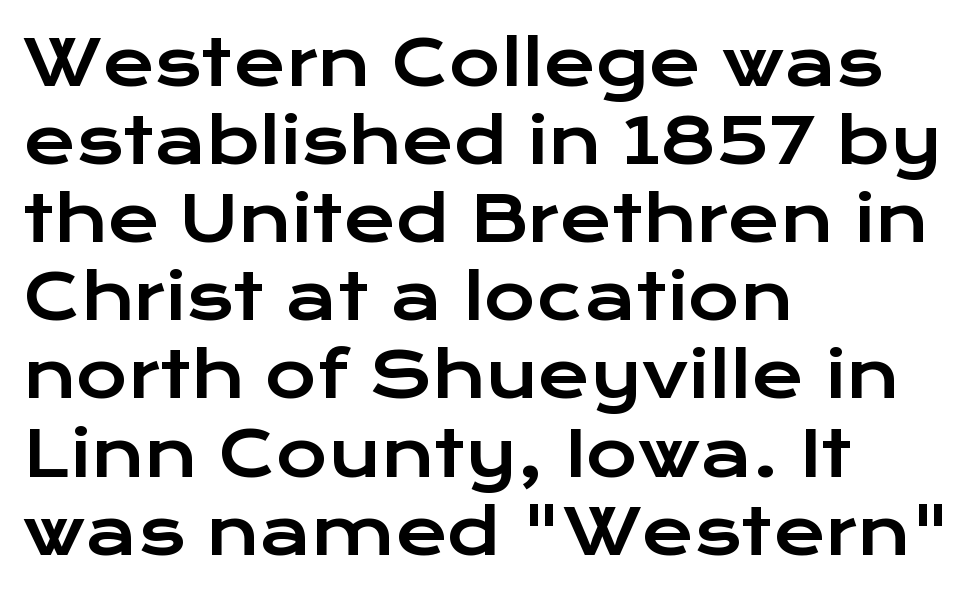
Q: Is the text italic (slanted)? A: No, it is upright.
Q: Is the typeface a serif or a sans-serif typeface? A: Sans-serif.
Q: Is the text underlined? A: No.
Q: How is the paragraph aligned? A: Left-aligned.
Q: Is the spacing between letters normal or unusually wide? A: Normal.
Q: Width (condensed, normal, or wide)? A: Wide.
Q: Stroke contrast? A: Low.
Q: x-height? A: Medium.
Q: Monospaced? A: No.
